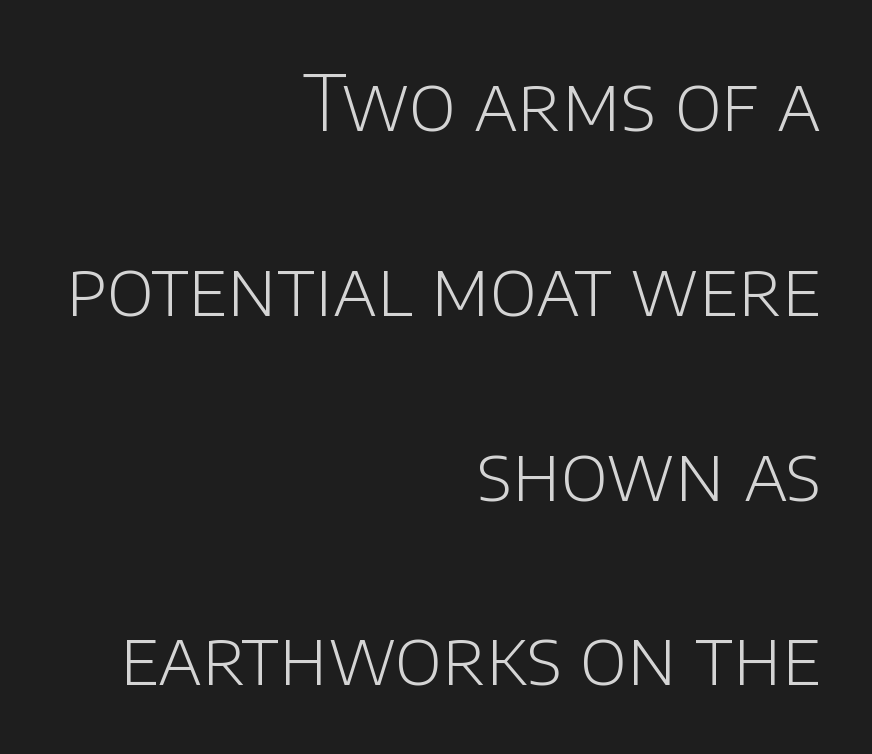
The axis of the letterforms is exactly vertical. Caption: face not bold, strokes unweighted. This block would shrink considerably if given ordinary leading; it's expanded now. A sans-serif font was chosen for this passage.
